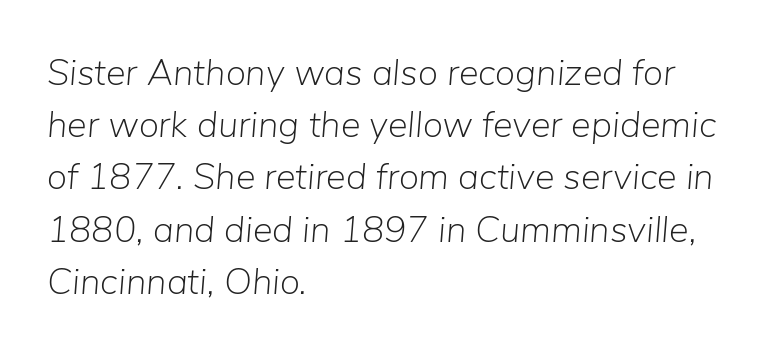
The image shows 37 px light type, italic (leaning right); set left-aligned, normal line spacing (1.41x), normal letter spacing, not underlined; low stroke contrast and a medium x-height.
